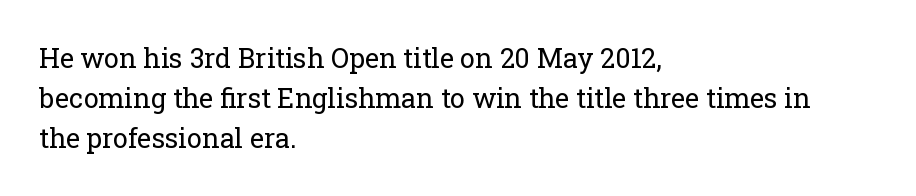
The image shows 27 px text type, upright; set left-aligned, normal line spacing (1.49x), normal letter spacing, not underlined.
